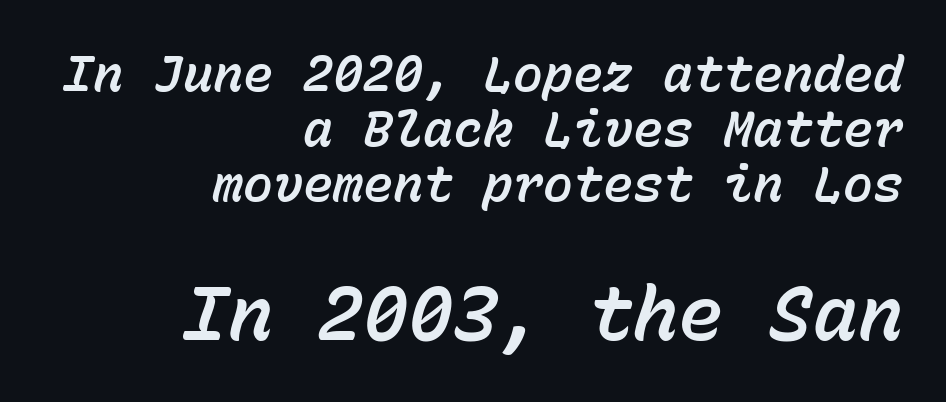
{"italic": "yes", "lean": "right", "slant_degrees": 15, "width": "normal", "stroke_contrast": "low", "x_height": "medium", "monospaced": "yes", "underline": "no", "align": "right", "line_spacing": "tight", "line_spacing_ratio": 1.1, "letter_spacing": "normal", "letter_spacing_em": 0.0, "larger_block": "second", "size_ratio": 1.5, "glyph_px": 75}
